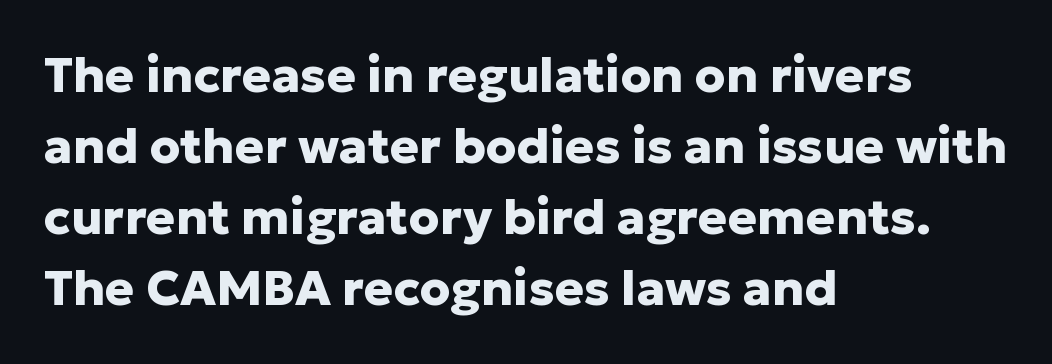
Q: Is the text bold? A: Yes.
Q: Is the text italic (slanted)? A: No, it is upright.
Q: Is the typeface a serif or a sans-serif typeface? A: Sans-serif.
Q: Is the text underlined? A: No.
Q: How is the paragraph aligned? A: Left-aligned.
Q: Is the spacing between letters normal or unusually wide? A: Normal.
Q: Is the spacing between lines tight, normal or loose? A: Normal.
Q: Width (condensed, normal, or wide)? A: Normal.
Q: Stroke contrast? A: Low.
Q: x-height? A: Medium.
Q: Monospaced? A: No.
